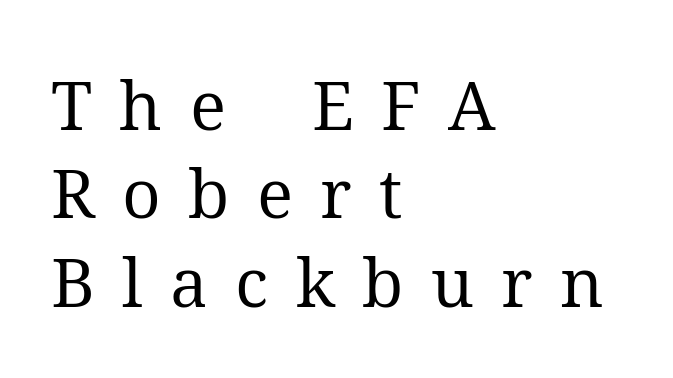
The image shows 68 px regular-weight serif type, upright; set left-aligned, normal line spacing (1.3x), unusually wide letter spacing (+0.4 em), not underlined; medium stroke contrast and a medium x-height.
